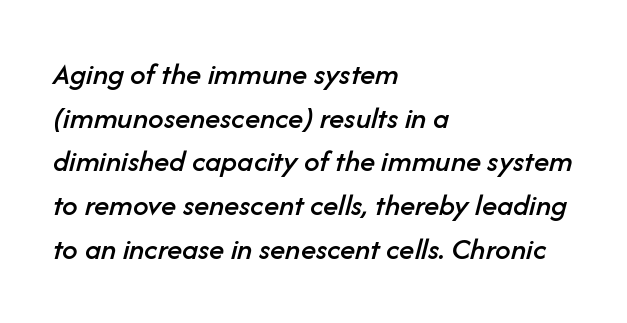
The image shows 31 px text type, italic (leaning right); set left-aligned, normal line spacing (1.41x), normal letter spacing, not underlined; low stroke contrast and a medium x-height.
